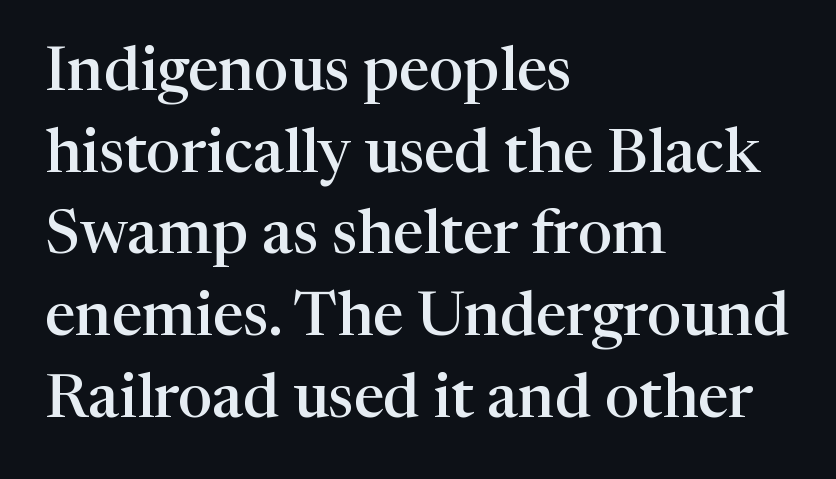
The image shows 61 px semibold serif type, upright; set left-aligned, normal line spacing (1.34x), normal letter spacing, not underlined; high stroke contrast and a medium x-height.
